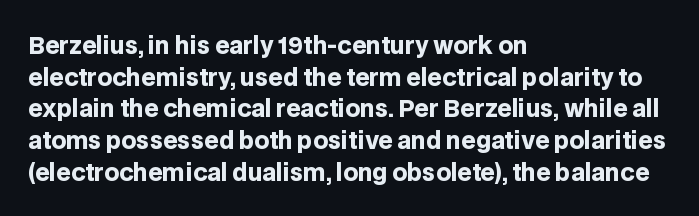
{"italic": "no", "bold": "yes", "underline": "no", "align": "left", "line_spacing": "normal", "line_spacing_ratio": 1.38, "letter_spacing": "normal", "letter_spacing_em": 0.0, "glyph_px": 23}
